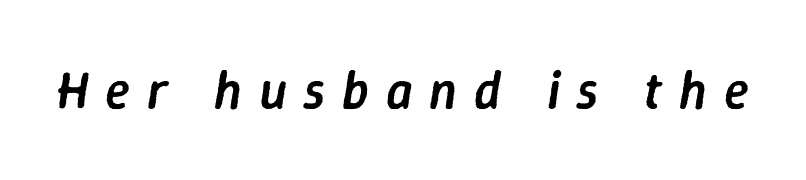
{"italic": "yes", "lean": "right", "slant_degrees": 9, "bold": "semi", "weight": "semibold", "width": "normal", "stroke_contrast": "low", "x_height": "medium", "monospaced": "no", "underline": "no", "letter_spacing": "wide", "letter_spacing_em": 0.32, "glyph_px": 52}
